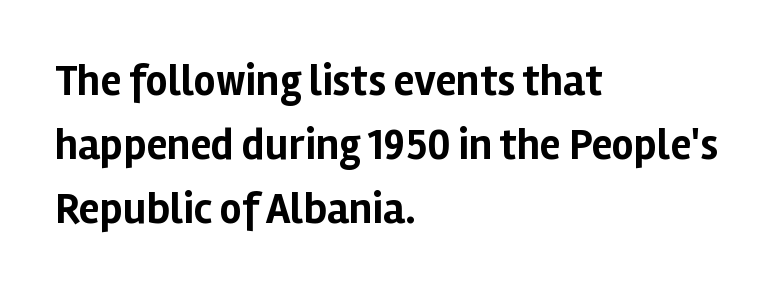
Letter spacing: default. Evenly set lines give the paragraph a standard silhouette. The face used here has the dense, thick strokes of a bold. Unlike a traditional serif, this face leaves its strokes unadorned.
